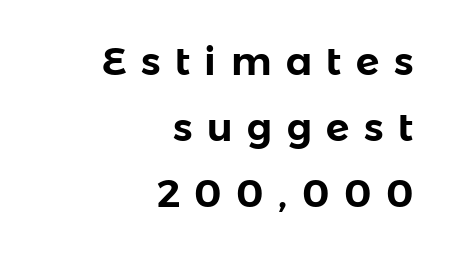
Q: Is the text italic (slanted)? A: No, it is upright.
Q: Is the typeface a serif or a sans-serif typeface? A: Sans-serif.
Q: Is the text underlined? A: No.
Q: How is the paragraph aligned? A: Right-aligned.
Q: Is the spacing between letters normal or unusually wide? A: Unusually wide.
Q: Is the spacing between lines tight, normal or loose? A: Normal.
Q: Width (condensed, normal, or wide)? A: Normal.
Q: Stroke contrast? A: Low.
Q: x-height? A: Medium.
Q: Monospaced? A: No.
